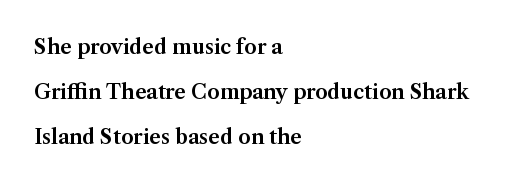
It's the straight-up-and-down kind of type. The type is set solid horizontally, with unmodified tracking. Check under the words: just untouched page. The rendering uses a large line-height, opening up the rows. Does the copy run flush right? No — it runs flush left.
